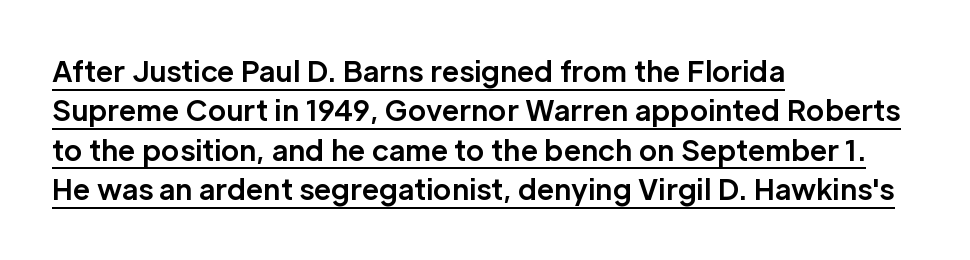
If you measured baseline to baseline, you'd find a middling distance. Spacing verdict: proportional, widths tailored to each character. Underlining? Definitely there. A typesetter would call this zero additional tracking.
